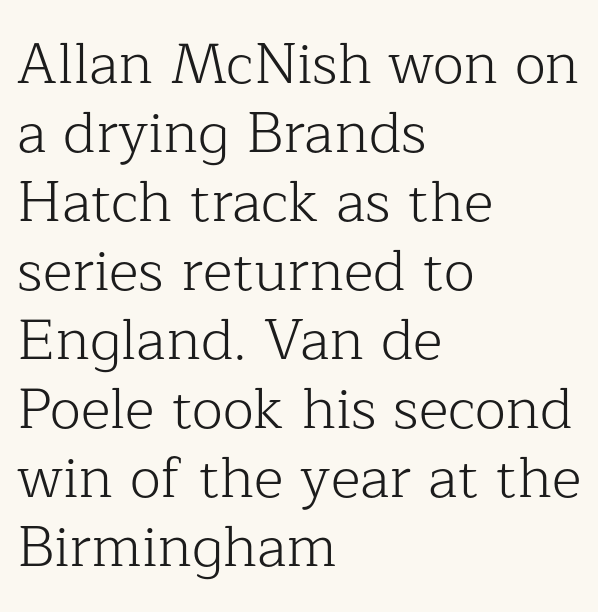
The image shows 57 px light serif type, upright; set left-aligned, line spacing 1.21x, normal letter spacing, not underlined; low stroke contrast and a medium x-height.
